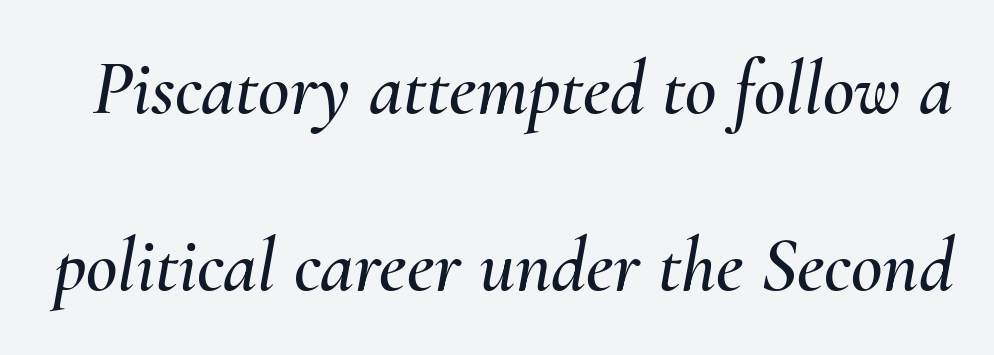
The image shows 77 px text type, italic (leaning right); set loose line spacing (2.3x), normal letter spacing, not underlined; medium stroke contrast and a small x-height.
